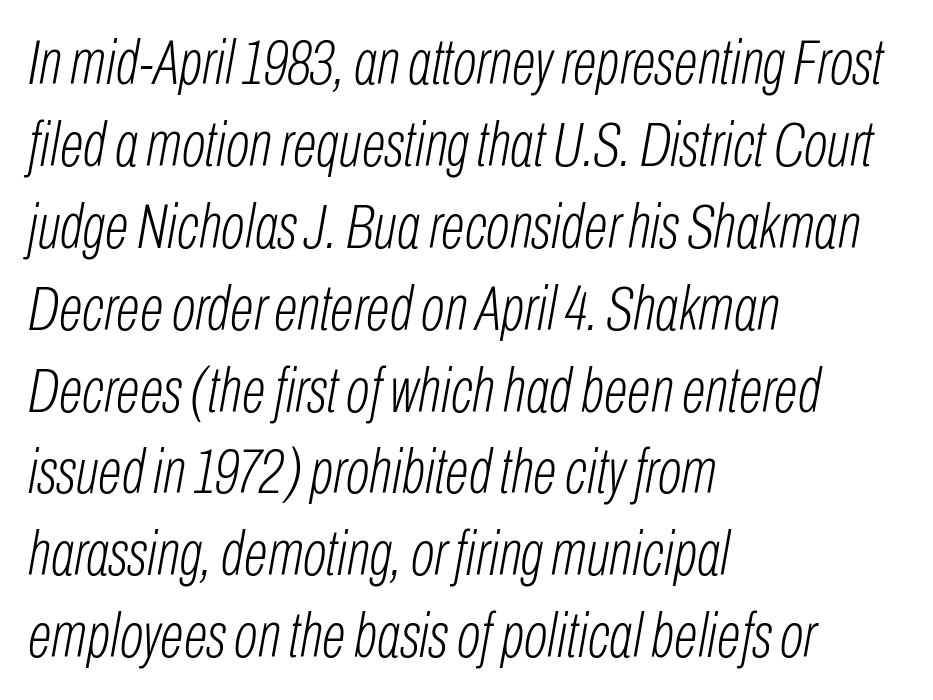
{"italic": "yes", "lean": "right", "slant_degrees": 10, "bold": "no", "weight": "light", "width": "condensed", "stroke_contrast": "low", "x_height": "medium", "monospaced": "no", "underline": "no", "align": "left", "line_spacing": "normal", "line_spacing_ratio": 1.3, "letter_spacing": "normal", "letter_spacing_em": 0.0, "glyph_px": 63}
